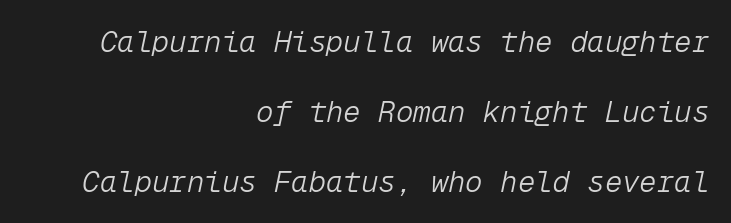
Q: Is the text bold? A: No.
Q: Is the text italic (slanted)? A: Yes, it leans right by about 12 degrees.
Q: Is the text underlined? A: No.
Q: How is the paragraph aligned? A: Right-aligned.
Q: Is the spacing between letters normal or unusually wide? A: Normal.
Q: Is the spacing between lines tight, normal or loose? A: Loose.
Q: Width (condensed, normal, or wide)? A: Normal.
Q: Stroke contrast? A: Low.
Q: x-height? A: Medium.
Q: Monospaced? A: Yes.
